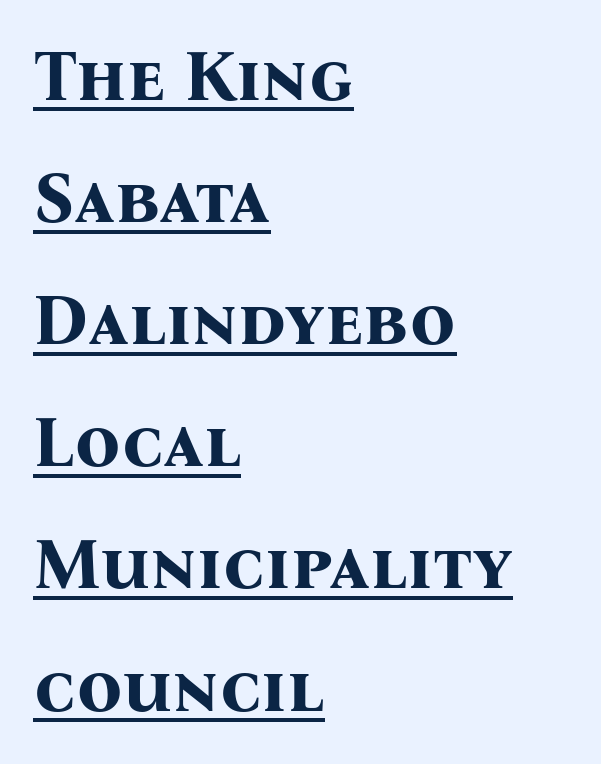
The image shows 71 px bold serif type, upright; set left-aligned, line spacing 1.72x, normal letter spacing, underlined; medium stroke contrast and a medium x-height.
